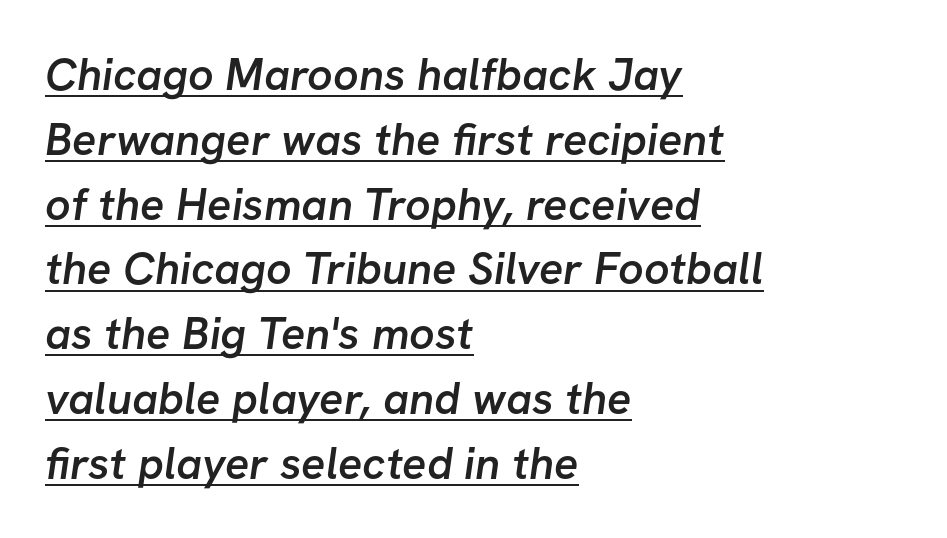
A typesetter would call this proportional, since set widths differ per character. Glyph-to-glyph distance matches everyday printed text. A typesetter would call this leading conventional body-copy spacing. Does a line run under the words? Yes, clearly. The text block is weighted toward the left margin, trailing off unevenly rightward. Heft: intermediate — a semibold.
